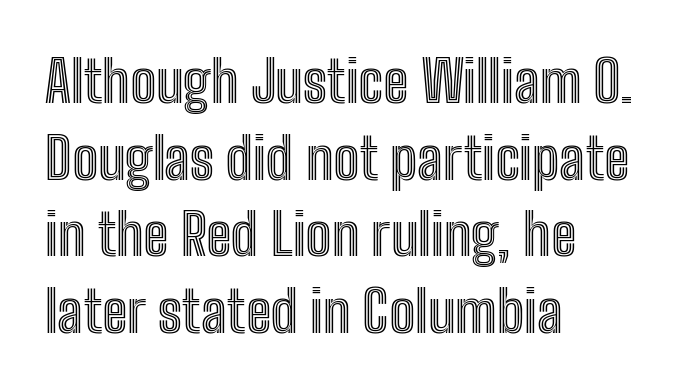
Q: Is the text italic (slanted)? A: No, it is upright.
Q: Is the text underlined? A: No.
Q: How is the paragraph aligned? A: Left-aligned.
Q: Is the spacing between letters normal or unusually wide? A: Normal.
Q: Is the spacing between lines tight, normal or loose? A: Normal.
Q: Width (condensed, normal, or wide)? A: Condensed.
Q: x-height? A: Medium.
Q: Monospaced? A: No.
